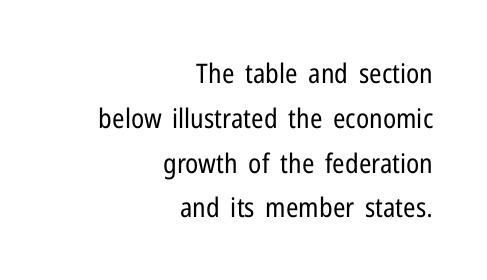
{"italic": "no", "bold": "no", "underline": "no", "align": "right", "line_spacing": "normal", "line_spacing_ratio": 1.66, "letter_spacing": "normal", "letter_spacing_em": 0.0, "glyph_px": 27}
